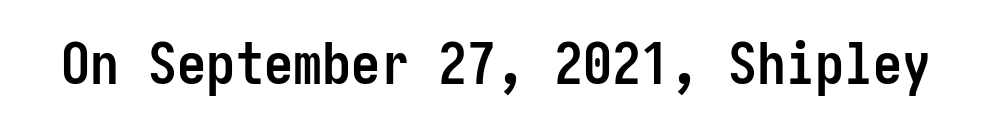
The image shows 58 px semibold, condensed sans-serif type, upright; set normal letter spacing, not underlined; low stroke contrast and a medium x-height.
